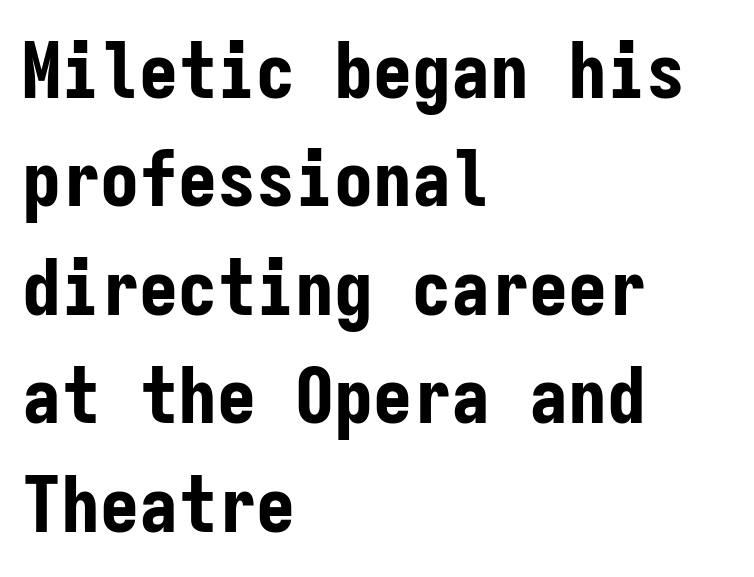
The image shows 78 px bold, condensed sans-serif type, upright, monospaced; set left-aligned, normal line spacing (1.39x), normal letter spacing, not underlined; low stroke contrast and a medium x-height.
